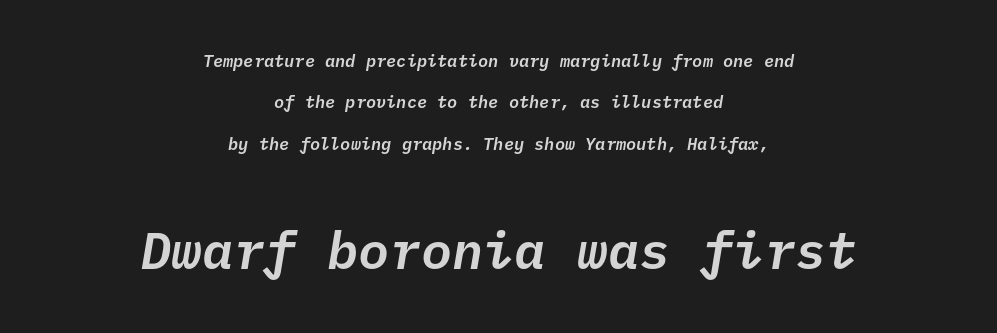
Q: Is the text italic (slanted)? A: Yes, it leans right by about 10 degrees.
Q: Is the text underlined? A: No.
Q: How is the paragraph aligned? A: Centered.
Q: Is the spacing between letters normal or unusually wide? A: Normal.
Q: Is the spacing between lines tight, normal or loose? A: Loose.
Q: Which block of text is set in a larger size, the first (top) or the second (bottom)? A: The second (bottom) one.
Q: Width (condensed, normal, or wide)? A: Normal.
Q: Stroke contrast? A: Low.
Q: x-height? A: Medium.
Q: Monospaced? A: Yes.
